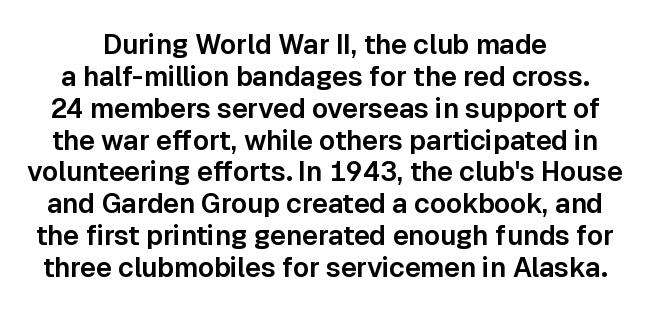
{"italic": "no", "underline": "no", "line_spacing_ratio": 1.18, "letter_spacing": "normal", "letter_spacing_em": 0.0, "glyph_px": 27}
